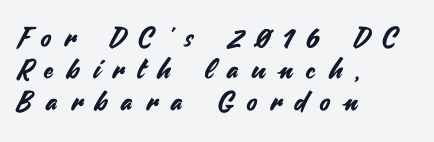
Q: Is the text italic (slanted)? A: Yes.
Q: Is the text underlined? A: No.
Q: How is the paragraph aligned? A: Left-aligned.
Q: Is the spacing between letters normal or unusually wide? A: Unusually wide.
